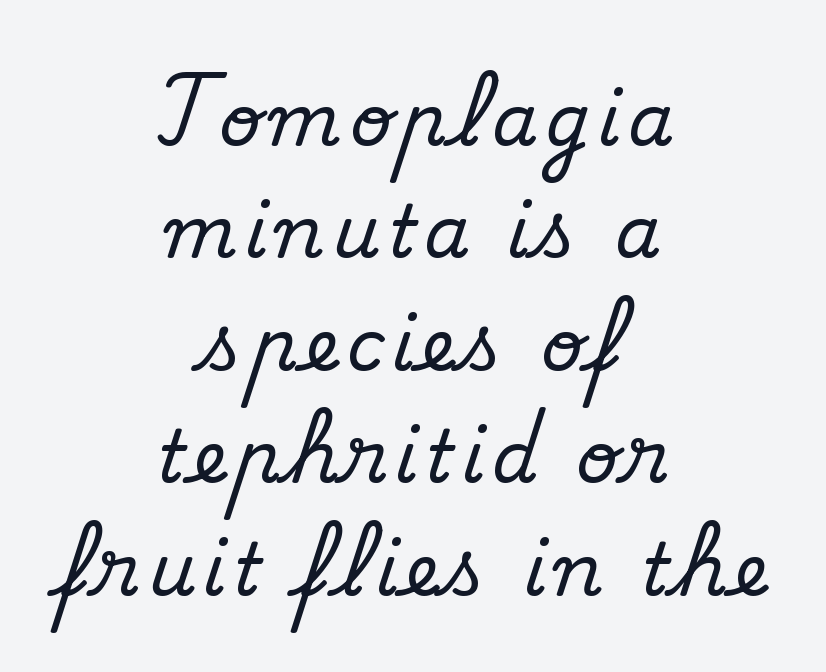
You could not count columns in this text — the font is proportionally spaced. Stroke terminals: seriffed. Line spacing here is normal. Reading down the block, each line starts at a different indent, mirrored at its end. The zone under the glyphs is completely vacant.
